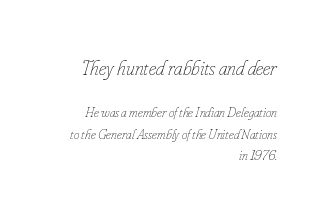
{"italic": "yes", "lean": "right", "slant_degrees": 16, "bold": "no", "underline": "no", "align": "right", "line_spacing": "normal", "line_spacing_ratio": 1.54, "letter_spacing": "normal", "letter_spacing_em": 0.0, "larger_block": "first", "size_ratio": 1.5, "glyph_px": 21}
